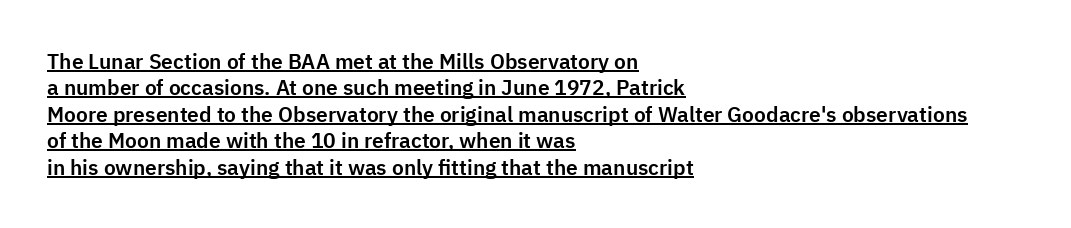
The image shows 21 px text type, upright; set left-aligned, normal line spacing (1.26x), normal letter spacing, underlined.
